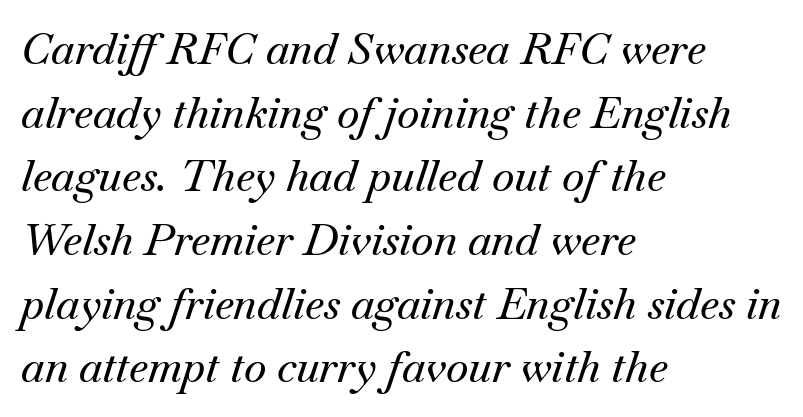
The image shows 43 px serif type, italic (leaning right); set left-aligned, normal line spacing (1.48x), normal letter spacing, not underlined; medium stroke contrast and a small x-height.
